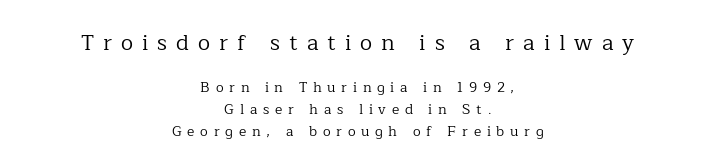
{"italic": "no", "bold": "no", "underline": "no", "align": "center", "line_spacing": "normal", "line_spacing_ratio": 1.54, "letter_spacing": "wide", "letter_spacing_em": 0.41, "larger_block": "first", "size_ratio": 1.57, "glyph_px": 22}
